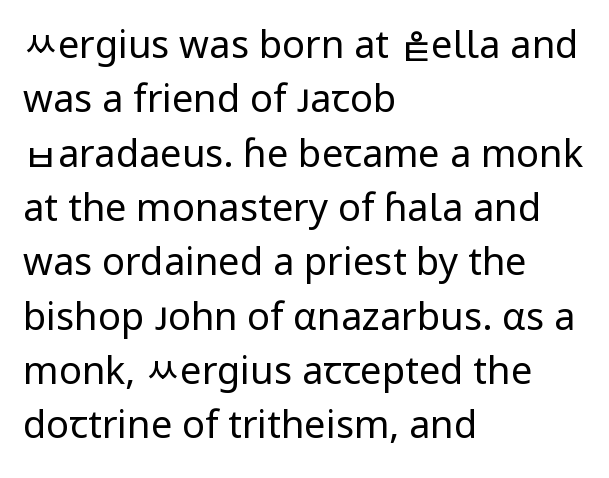
The image shows 38 px regular-weight sans-serif type, upright; set left-aligned, normal line spacing (1.43x), normal letter spacing, not underlined; low stroke contrast and a medium x-height.
